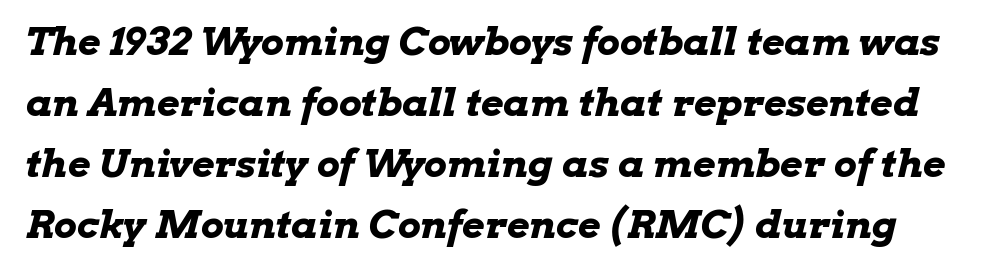
Regarding leading, the lines here are spaced in the standard way. Is the letter spacing exaggerated? No — it looks like the ordinary default. You'd pick this weight for a headline — it's a proper bold. Character widths vary here, with narrow letters taking less room than wide ones. Rendered with sloped, italic letterforms.
